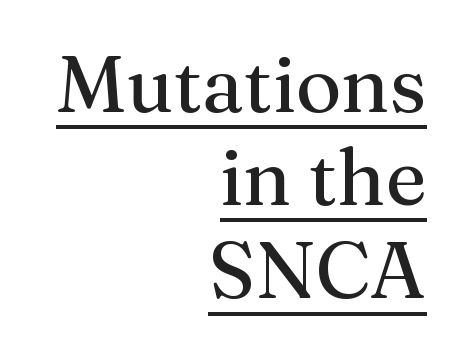
Is the letter spacing exaggerated? No — it looks like the ordinary default. In terms of posture, this sample is upright. Letterform terminals end in serifs throughout the passage. Bold? No — there's no thickening of the strokes. The passage shown is typed in a proportional face where columns would drift.
